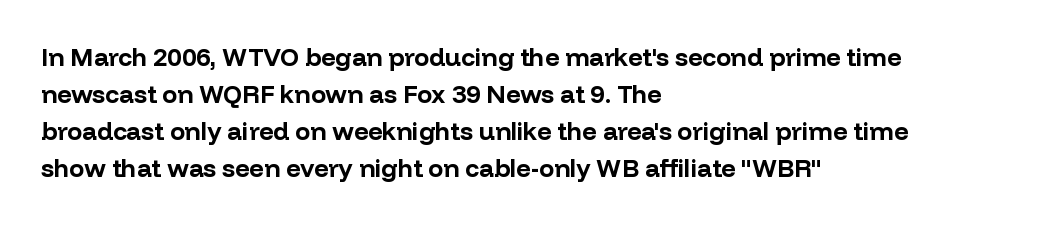
Q: Is the text bold? A: Yes.
Q: Is the text italic (slanted)? A: No, it is upright.
Q: Is the text underlined? A: No.
Q: How is the paragraph aligned? A: Left-aligned.
Q: Is the spacing between letters normal or unusually wide? A: Normal.
Q: Is the spacing between lines tight, normal or loose? A: Normal.
